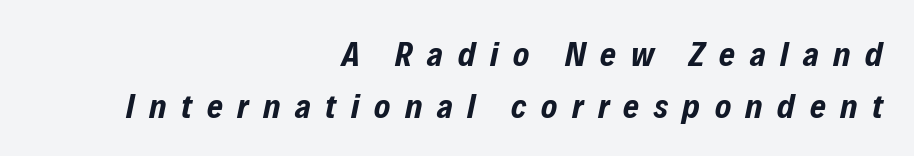
The image shows 34 px bold, condensed type, italic (leaning right); set right-aligned, normal line spacing (1.52x), unusually wide letter spacing (+0.43 em), not underlined; low stroke contrast and a medium x-height.
